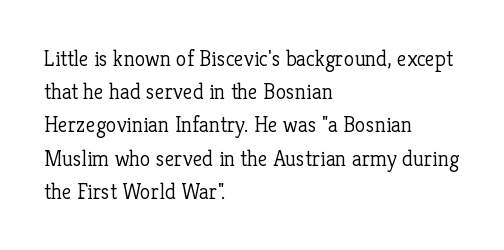
The image shows 22 px text type, upright; set left-aligned, normal line spacing (1.51x), normal letter spacing, not underlined.
